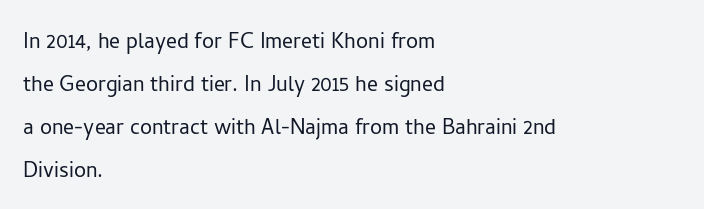
Q: Is the text bold? A: No.
Q: Is the text italic (slanted)? A: No, it is upright.
Q: Is the text underlined? A: No.
Q: How is the paragraph aligned? A: Left-aligned.
Q: Is the spacing between letters normal or unusually wide? A: Normal.
Q: Is the spacing between lines tight, normal or loose? A: Normal.
